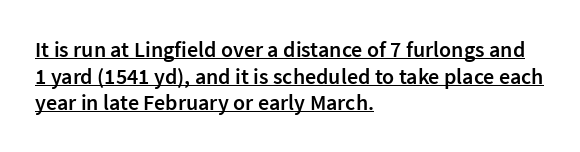
The tracking reads as untouched default to a designer's eye. Ascenders rise straight up at ninety degrees. The text block is weighted toward the left margin, trailing off unevenly rightward. As a designer I'd log this as weight 600, semibold. Is there an underline? Yes — a line sits under the letters.
